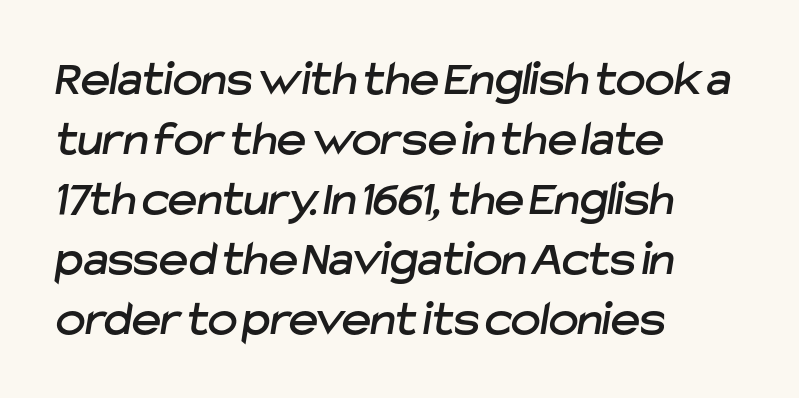
The image shows 50 px sans-serif type; set left-aligned, line spacing 1.2x, normal letter spacing, not underlined; low stroke contrast and a medium x-height.
